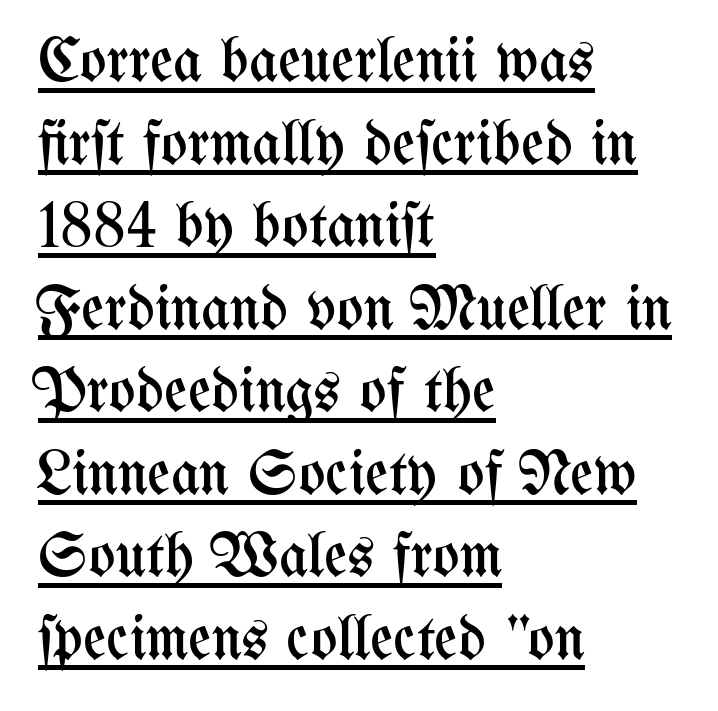
Q: Is the text bold? A: No.
Q: Is the text italic (slanted)? A: No, it is upright.
Q: Is the text underlined? A: Yes.
Q: How is the paragraph aligned? A: Left-aligned.
Q: Is the spacing between letters normal or unusually wide? A: Normal.
Q: Is the spacing between lines tight, normal or loose? A: Normal.
Q: Width (condensed, normal, or wide)? A: Condensed.
Q: Stroke contrast? A: Medium.
Q: x-height? A: Medium.
Q: Monospaced? A: No.
